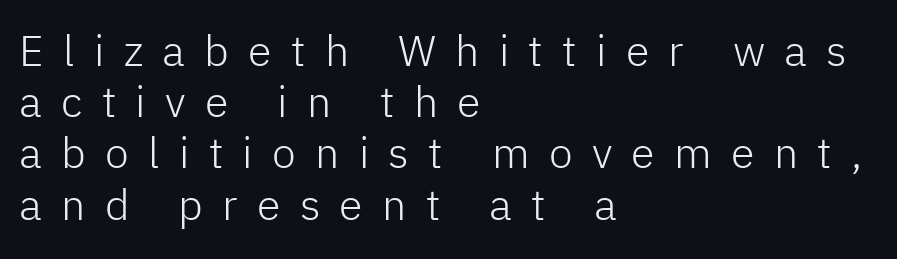
Q: Is the text bold? A: No.
Q: Is the text italic (slanted)? A: No, it is upright.
Q: Is the typeface a serif or a sans-serif typeface? A: Sans-serif.
Q: Is the text underlined? A: No.
Q: How is the paragraph aligned? A: Left-aligned.
Q: Is the spacing between letters normal or unusually wide? A: Unusually wide.
Q: Width (condensed, normal, or wide)? A: Normal.
Q: Stroke contrast? A: Low.
Q: x-height? A: Medium.
Q: Monospaced? A: No.
